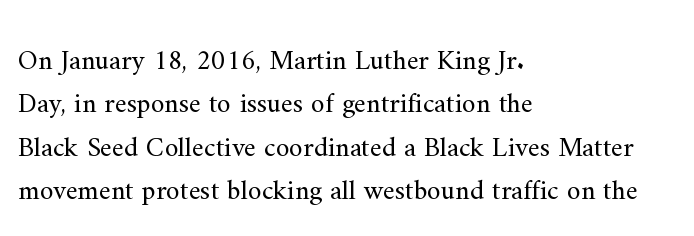
The image shows 28 px regular-weight serif type, upright; set left-aligned, normal line spacing (1.55x), normal letter spacing, not underlined; medium stroke contrast and a small x-height.
